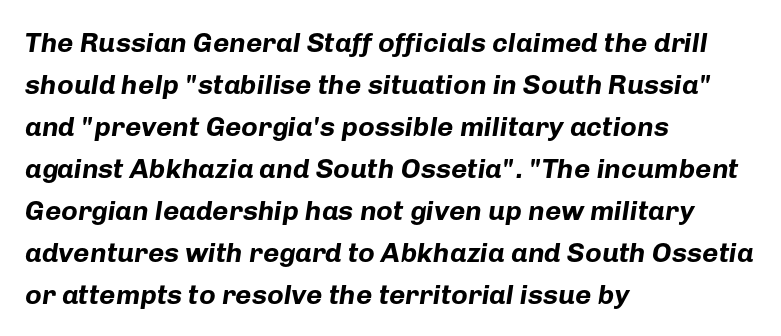
Q: Is the text bold? A: Yes.
Q: Is the text italic (slanted)? A: Yes, it leans right by about 8 degrees.
Q: Is the text underlined? A: No.
Q: How is the paragraph aligned? A: Left-aligned.
Q: Is the spacing between letters normal or unusually wide? A: Normal.
Q: Is the spacing between lines tight, normal or loose? A: Normal.
Q: Width (condensed, normal, or wide)? A: Normal.
Q: Stroke contrast? A: Low.
Q: x-height? A: Medium.
Q: Monospaced? A: No.
